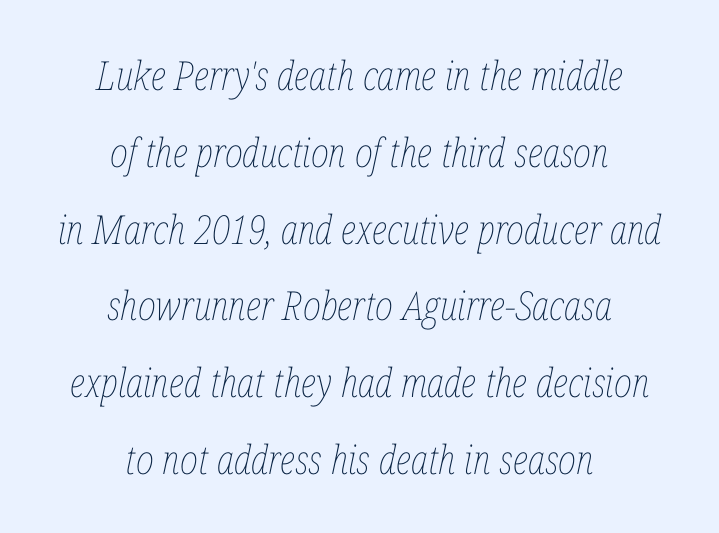
{"italic": "yes", "lean": "right", "slant_degrees": 12, "bold": "no", "weight": "thin", "width": "condensed", "stroke_contrast": "low", "x_height": "medium", "monospaced": "no", "underline": "no", "align": "center", "line_spacing": "loose", "line_spacing_ratio": 1.92, "letter_spacing": "normal", "letter_spacing_em": 0.0, "glyph_px": 40}
